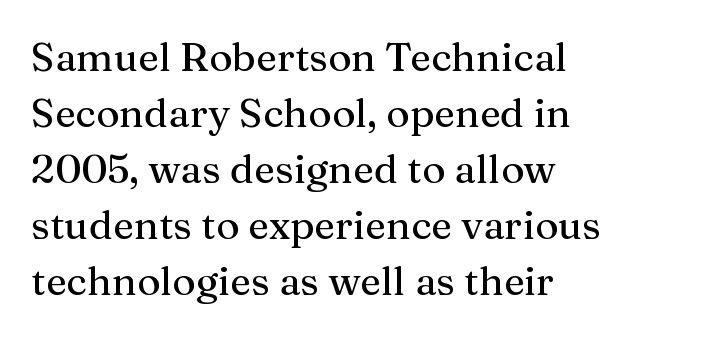
The image shows 40 px serif type, upright; set left-aligned, normal line spacing (1.4x), normal letter spacing, not underlined; medium stroke contrast and a medium x-height.
